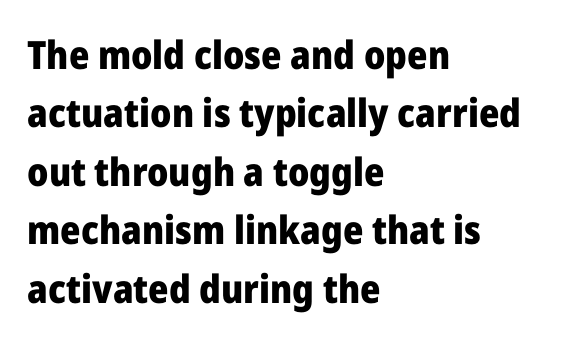
The image shows 39 px heavy sans-serif type, upright; set left-aligned, normal line spacing (1.5x), normal letter spacing, not underlined; low stroke contrast and a medium x-height.
